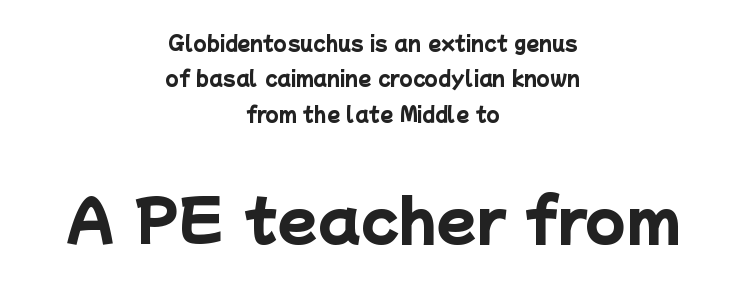
Q: Is the text bold? A: Yes.
Q: Is the typeface a serif or a sans-serif typeface? A: Sans-serif.
Q: Is the text underlined? A: No.
Q: How is the paragraph aligned? A: Centered.
Q: Is the spacing between letters normal or unusually wide? A: Normal.
Q: Which block of text is set in a larger size, the first (top) or the second (bottom)? A: The second (bottom) one.
Q: Width (condensed, normal, or wide)? A: Normal.
Q: Stroke contrast? A: Low.
Q: x-height? A: Medium.
Q: Monospaced? A: No.
